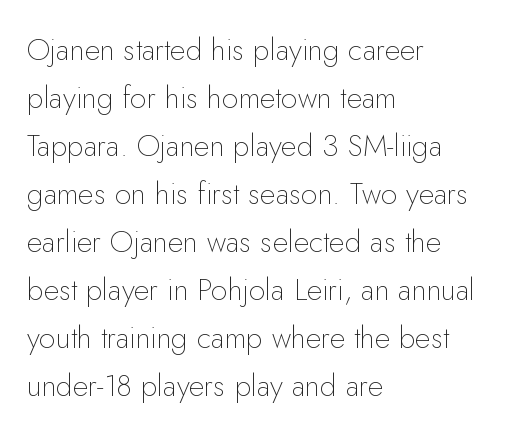
The image shows 30 px thin sans-serif type, upright; set left-aligned, normal line spacing (1.6x), normal letter spacing, not underlined; low stroke contrast and a small x-height.
